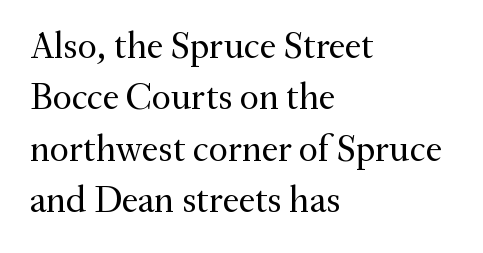
{"serif": "yes", "italic": "no", "bold": "no", "weight": "regular", "width": "normal", "stroke_contrast": "medium", "x_height": "small", "monospaced": "no", "underline": "no", "align": "left", "line_spacing": "normal", "line_spacing_ratio": 1.39, "letter_spacing": "normal", "letter_spacing_em": 0.0, "glyph_px": 37}
